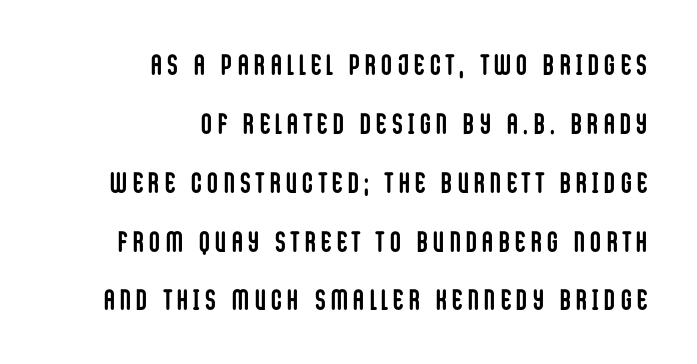
Every character sits straight up, as roman type does. A typesetter would label this face a sans. Line endings align vertically; line beginnings do not. Notice how thick the strokes are: this is what a full bold looks like. Here the designer chose a conventional face with non-uniform glyph widths.
